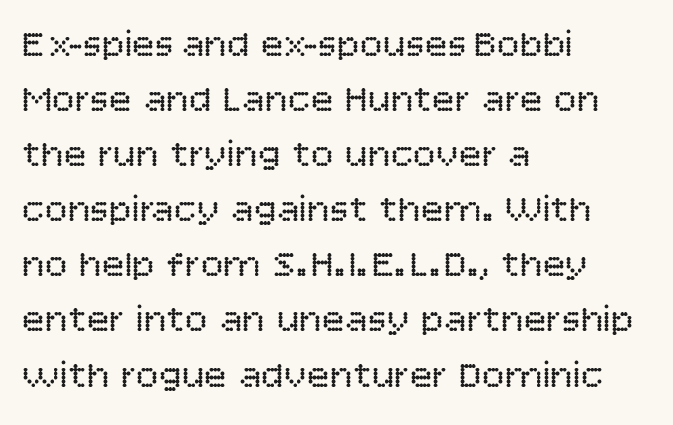
{"serif": "no", "italic": "no", "bold": "no", "weight": "regular", "width": "normal", "stroke_contrast": "low", "x_height": "large", "monospaced": "no", "underline": "no", "align": "left", "line_spacing": "normal", "line_spacing_ratio": 1.45, "letter_spacing": "normal", "letter_spacing_em": 0.0, "glyph_px": 38}
